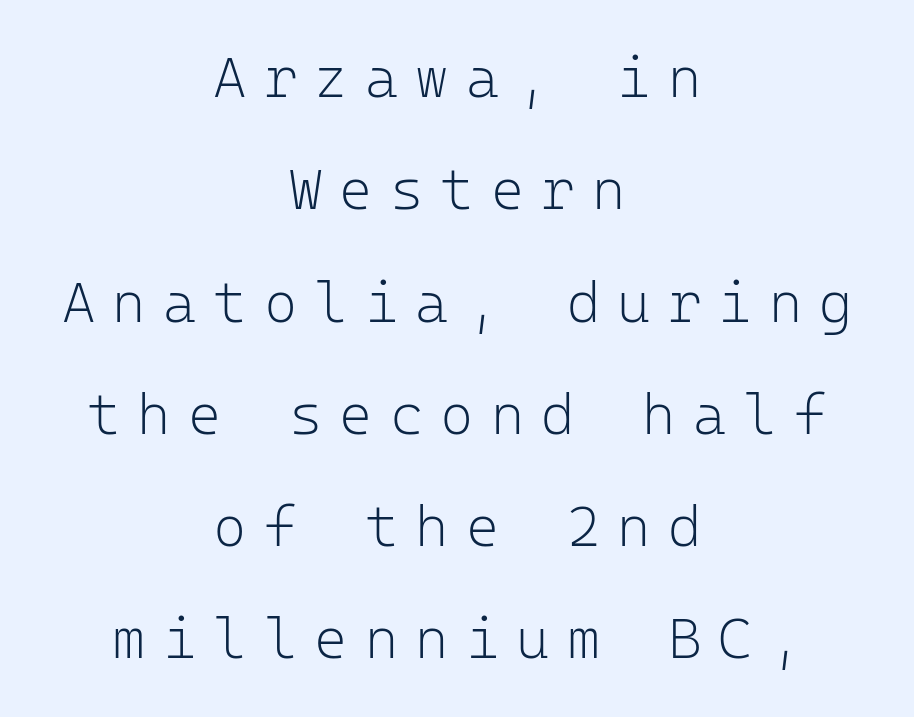
Q: Is the text bold? A: No.
Q: Is the text italic (slanted)? A: No, it is upright.
Q: Is the typeface a serif or a sans-serif typeface? A: Sans-serif.
Q: Is the text underlined? A: No.
Q: How is the paragraph aligned? A: Centered.
Q: Is the spacing between letters normal or unusually wide? A: Unusually wide.
Q: Is the spacing between lines tight, normal or loose? A: Loose.
Q: Width (condensed, normal, or wide)? A: Normal.
Q: Stroke contrast? A: Low.
Q: x-height? A: Medium.
Q: Monospaced? A: Yes.
